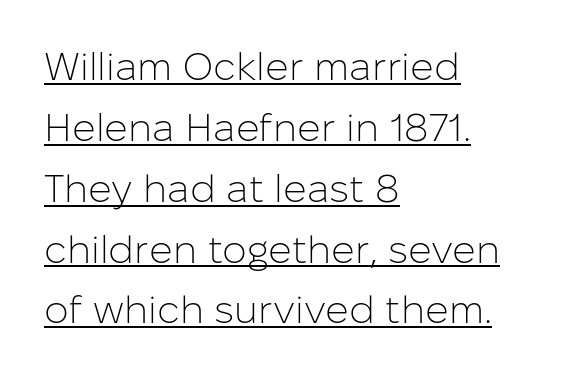
Q: Is the text bold? A: No.
Q: Is the text italic (slanted)? A: No, it is upright.
Q: Is the typeface a serif or a sans-serif typeface? A: Sans-serif.
Q: Is the text underlined? A: Yes.
Q: How is the paragraph aligned? A: Left-aligned.
Q: Is the spacing between letters normal or unusually wide? A: Normal.
Q: Is the spacing between lines tight, normal or loose? A: Normal.
Q: Width (condensed, normal, or wide)? A: Normal.
Q: Stroke contrast? A: Low.
Q: x-height? A: Medium.
Q: Monospaced? A: No.
